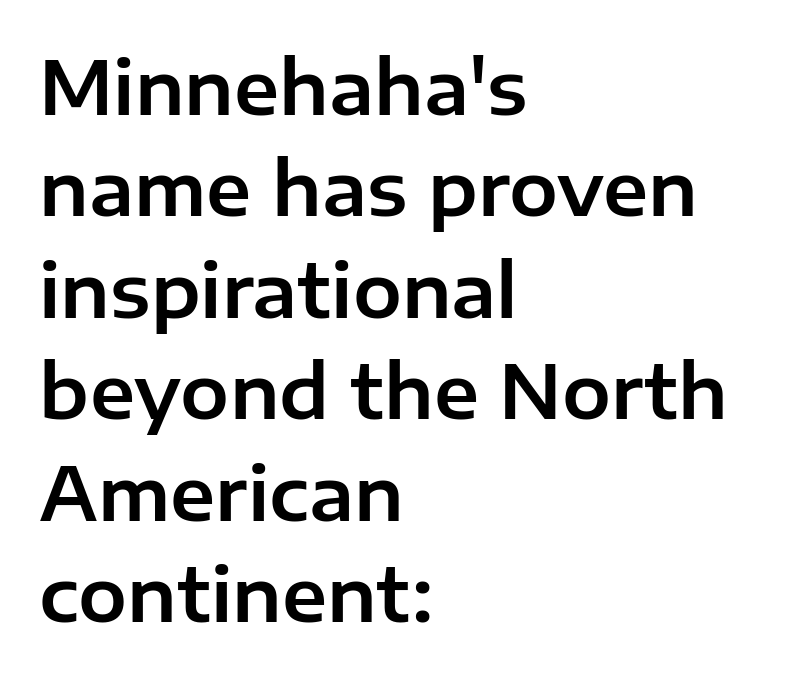
Q: Is the text italic (slanted)? A: No, it is upright.
Q: Is the typeface a serif or a sans-serif typeface? A: Sans-serif.
Q: Is the text underlined? A: No.
Q: How is the paragraph aligned? A: Left-aligned.
Q: Is the spacing between letters normal or unusually wide? A: Normal.
Q: Is the spacing between lines tight, normal or loose? A: Normal.
Q: Width (condensed, normal, or wide)? A: Normal.
Q: Stroke contrast? A: Low.
Q: x-height? A: Medium.
Q: Monospaced? A: No.
